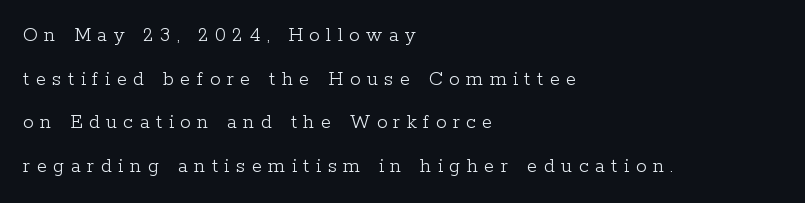
{"italic": "no", "bold": "no", "underline": "no", "align": "left", "line_spacing": "loose", "line_spacing_ratio": 2.08, "letter_spacing": "wide", "letter_spacing_em": 0.31, "glyph_px": 21}
